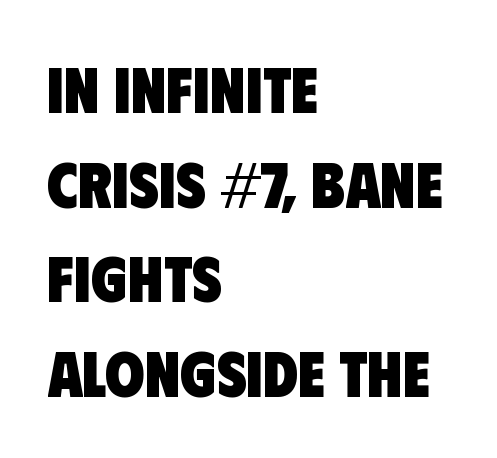
{"serif": "no", "bold": "yes", "weight": "heavy", "width": "condensed", "stroke_contrast": "low", "x_height": "large", "monospaced": "no", "underline": "no", "align": "left", "line_spacing": "normal", "line_spacing_ratio": 1.48, "letter_spacing": "normal", "letter_spacing_em": 0.0, "glyph_px": 64}
